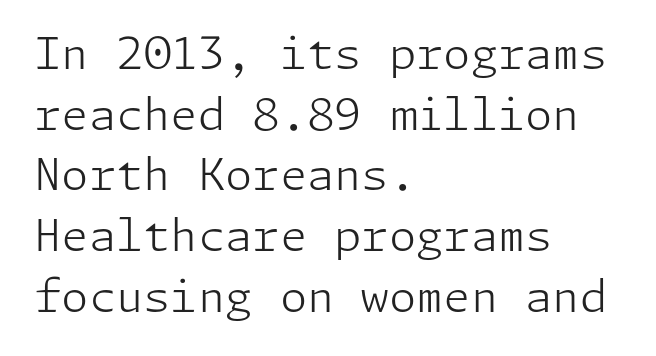
The image shows 44 px light sans-serif type, upright; set left-aligned, normal line spacing (1.38x), normal letter spacing, not underlined; low stroke contrast and a medium x-height.
